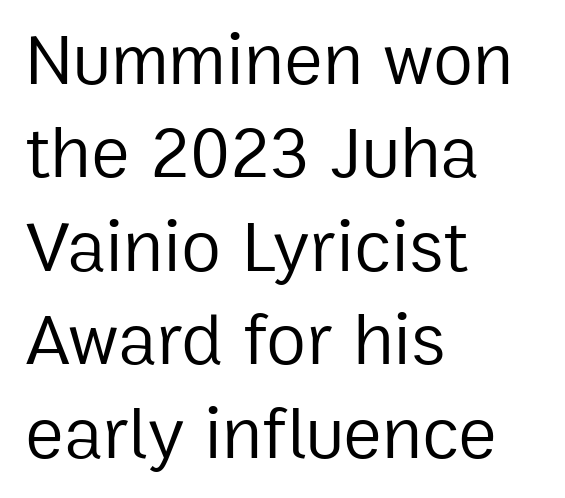
{"serif": "no", "italic": "no", "bold": "no", "weight": "regular", "width": "normal", "stroke_contrast": "low", "x_height": "medium", "monospaced": "no", "underline": "no", "align": "left", "line_spacing": "normal", "line_spacing_ratio": 1.28, "letter_spacing": "normal", "letter_spacing_em": 0.0, "glyph_px": 73}
